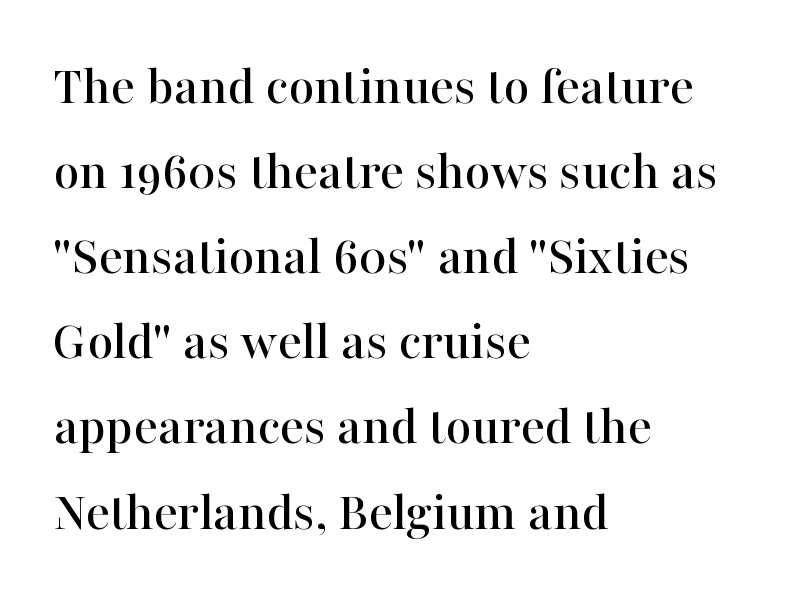
Q: Is the text italic (slanted)? A: No, it is upright.
Q: Is the typeface a serif or a sans-serif typeface? A: Serif.
Q: Is the text underlined? A: No.
Q: How is the paragraph aligned? A: Left-aligned.
Q: Is the spacing between letters normal or unusually wide? A: Normal.
Q: Is the spacing between lines tight, normal or loose? A: Normal.
Q: Width (condensed, normal, or wide)? A: Normal.
Q: Stroke contrast? A: High.
Q: x-height? A: Medium.
Q: Monospaced? A: No.
